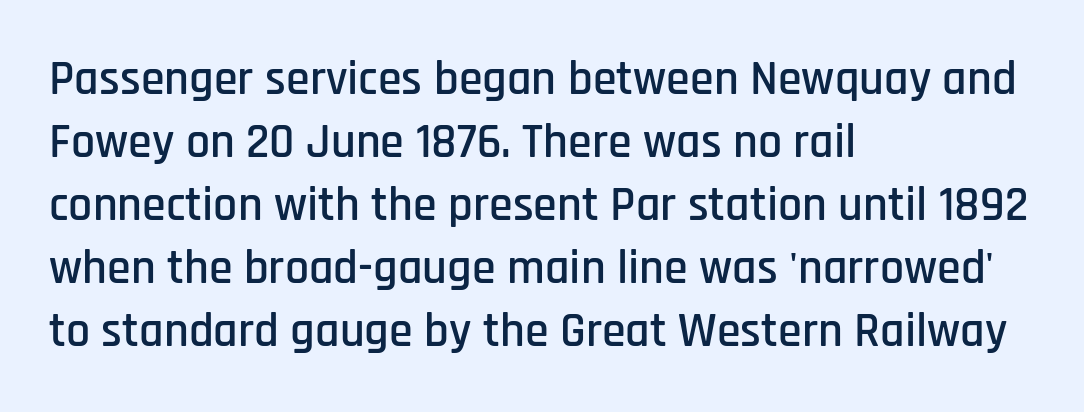
The image shows 48 px condensed sans-serif type, upright; set left-aligned, normal line spacing (1.31x), normal letter spacing, not underlined; low stroke contrast and a large x-height.
